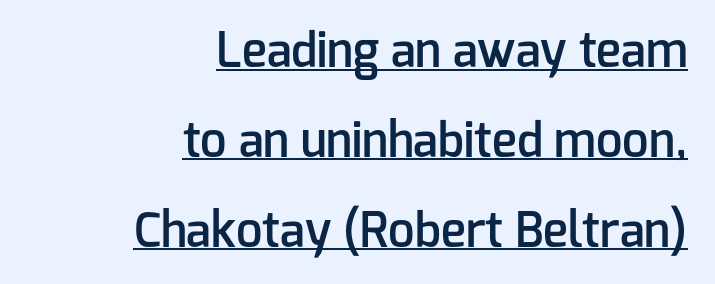
The image shows 47 px semibold sans-serif type, upright; set right-aligned, loose line spacing (1.91x), normal letter spacing, underlined; low stroke contrast and a medium x-height.
